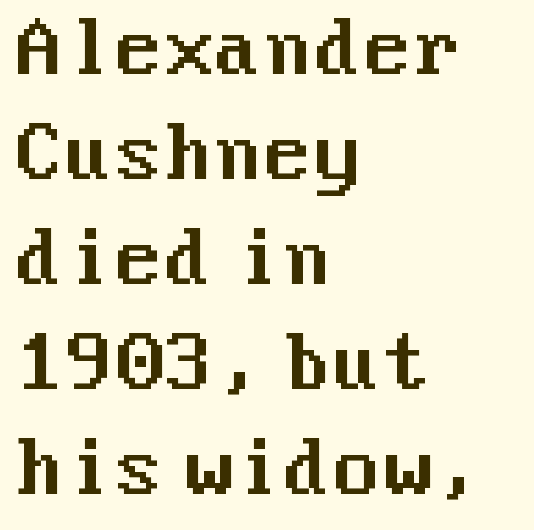
{"serif": "no", "italic": "no", "width": "normal", "stroke_contrast": "medium", "x_height": "medium", "underline": "no", "align": "left", "line_spacing": "normal", "line_spacing_ratio": 1.46, "letter_spacing": "normal", "letter_spacing_em": 0.0, "glyph_px": 72}
